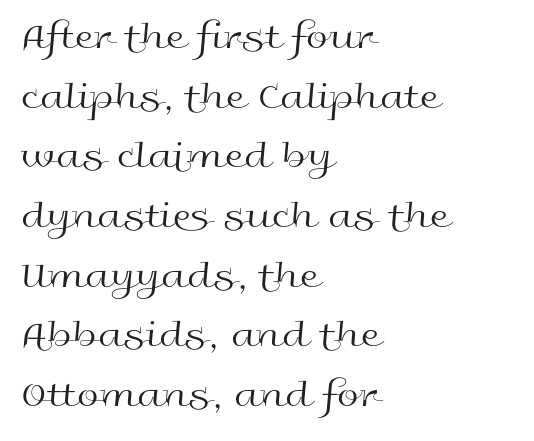
The image shows 39 px regular-weight, wide sans-serif type, upright; set left-aligned, normal line spacing (1.53x), normal letter spacing, not underlined; a medium x-height.
